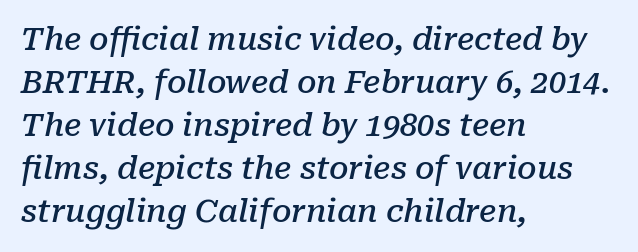
Caption: standard tracking, unaltered. Horizontally, the lines are justified to the leading edge only. Each letter's strokes conclude with small projecting serifs. Bold? Not quite — semibold, heavier than regular but stopping short.
